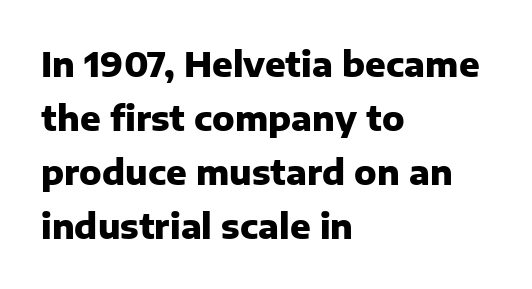
{"serif": "no", "italic": "no", "bold": "yes", "weight": "heavy", "width": "normal", "stroke_contrast": "low", "x_height": "medium", "monospaced": "no", "underline": "no", "align": "left", "line_spacing": "normal", "line_spacing_ratio": 1.59, "letter_spacing": "normal", "letter_spacing_em": 0.0, "glyph_px": 34}
